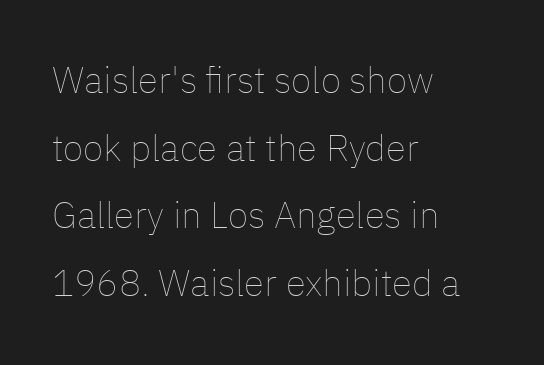
The image shows 37 px thin type, upright; set left-aligned, line spacing 1.83x, normal letter spacing, not underlined; low stroke contrast and a medium x-height.
